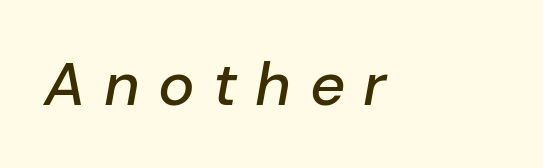
The area under the type is left untouched. This sample uses an oblique cut, with every glyph tilted off the vertical. Think of a printed novel: that variable character pitch is what you see here. These lines have a slow, spaced-out rhythm from letter to letter.
